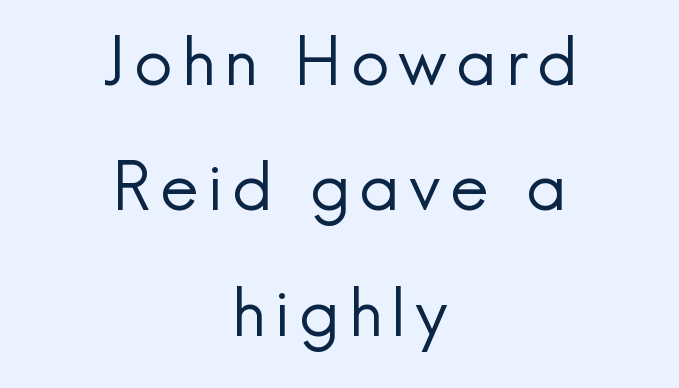
{"serif": "no", "italic": "no", "bold": "no", "weight": "regular", "width": "normal", "x_height": "small", "monospaced": "no", "underline": "no", "align": "center", "line_spacing_ratio": 1.87, "glyph_px": 67}
